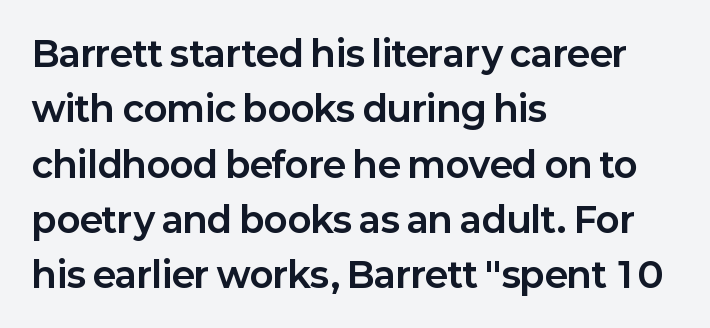
Do the letters lean? They stand straight. Glyph-to-glyph distance matches everyday printed text. Regarding serifs, this sample does without them. Strokes here are thick enough to call this a true bold.
